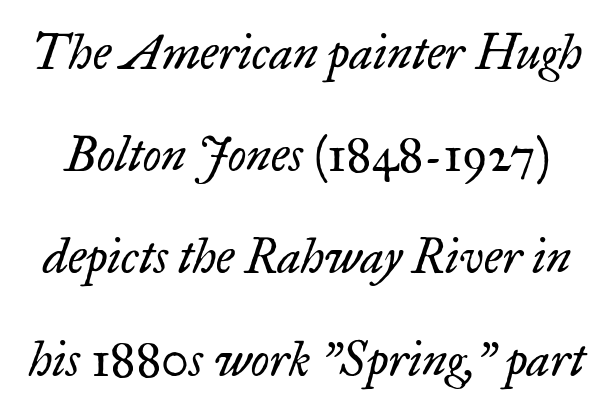
The image shows 48 px regular-weight serif type, italic (leaning right); set loose line spacing (2.13x), normal letter spacing, not underlined; low stroke contrast and a small x-height.
